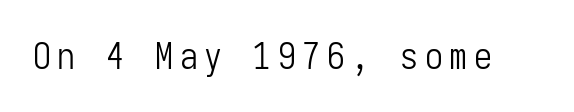
The image shows 36 px light, condensed sans-serif type, upright, monospaced; set not underlined; low stroke contrast and a medium x-height.
